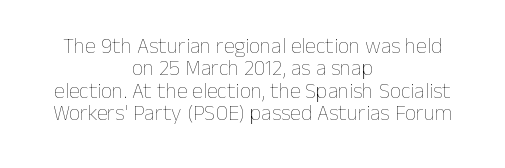
Q: Is the text bold? A: No.
Q: Is the text italic (slanted)? A: No, it is upright.
Q: Is the text underlined? A: No.
Q: How is the paragraph aligned? A: Centered.
Q: Is the spacing between letters normal or unusually wide? A: Normal.
Q: Is the spacing between lines tight, normal or loose? A: Tight.
